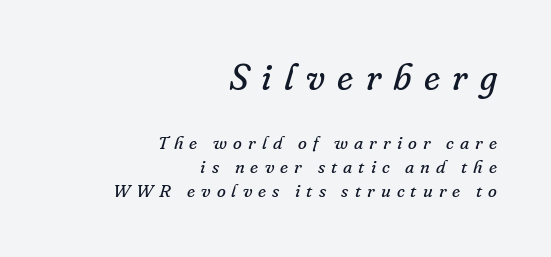
{"serif": "yes", "italic": "yes", "lean": "right", "slant_degrees": 16, "bold": "no", "weight": "regular", "width": "normal", "stroke_contrast": "low", "x_height": "small", "monospaced": "no", "underline": "no", "align": "right", "line_spacing": "normal", "line_spacing_ratio": 1.34, "letter_spacing": "wide", "letter_spacing_em": 0.34, "larger_block": "first", "size_ratio": 2.0, "glyph_px": 36}
